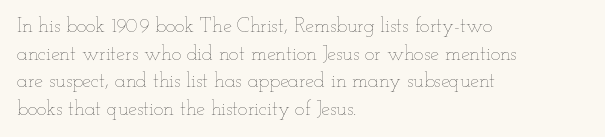
Q: Is the text bold? A: No.
Q: Is the text italic (slanted)? A: No, it is upright.
Q: Is the text underlined? A: No.
Q: How is the paragraph aligned? A: Left-aligned.
Q: Is the spacing between letters normal or unusually wide? A: Normal.
Q: Is the spacing between lines tight, normal or loose? A: Normal.
